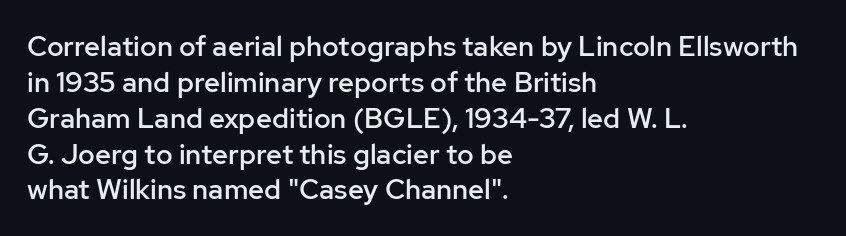
{"serif": "no", "italic": "no", "bold": "semi", "weight": "semibold", "width": "normal", "stroke_contrast": "low", "x_height": "medium", "monospaced": "no", "underline": "no", "align": "left", "line_spacing": "normal", "line_spacing_ratio": 1.28, "letter_spacing": "normal", "letter_spacing_em": 0.0, "glyph_px": 28}
